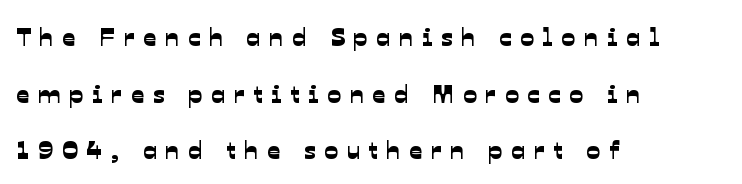
The vertical gap from one line to the next is large. A classic flush-left, rag-right setting is used for this passage. The gaps between neighbouring characters are conspicuously large. Decoration check: the copy has no underline.
